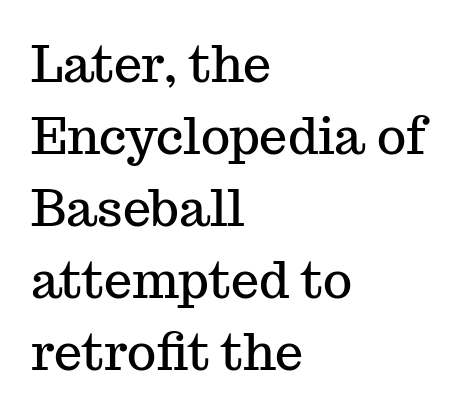
The image shows 50 px serif type, upright; set left-aligned, normal line spacing (1.44x), normal letter spacing, not underlined; medium stroke contrast and a medium x-height.
